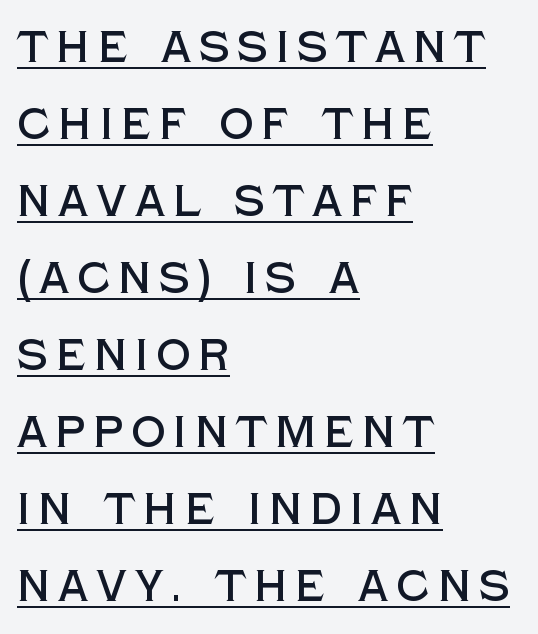
Q: Is the text italic (slanted)? A: No, it is upright.
Q: Is the typeface a serif or a sans-serif typeface? A: Sans-serif.
Q: Is the text underlined? A: Yes.
Q: How is the paragraph aligned? A: Left-aligned.
Q: Width (condensed, normal, or wide)? A: Normal.
Q: x-height? A: Large.
Q: Monospaced? A: No.
